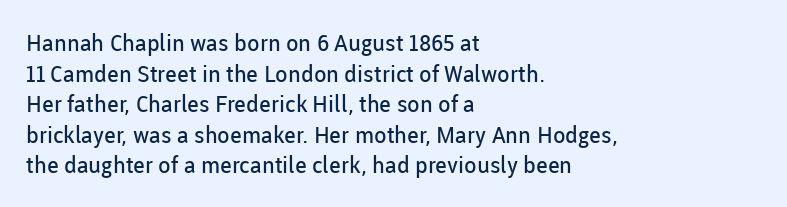
{"italic": "no", "bold": "no", "underline": "no", "align": "left", "line_spacing": "normal", "line_spacing_ratio": 1.33, "letter_spacing": "normal", "letter_spacing_em": 0.0, "glyph_px": 23}
